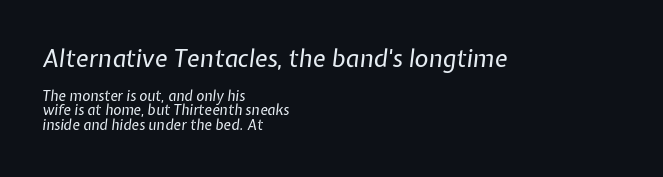
Q: Is the text bold? A: No.
Q: Is the text italic (slanted)? A: Yes, it leans right by about 7 degrees.
Q: Is the text underlined? A: No.
Q: How is the paragraph aligned? A: Left-aligned.
Q: Is the spacing between letters normal or unusually wide? A: Normal.
Q: Is the spacing between lines tight, normal or loose? A: Tight.
Q: Which block of text is set in a larger size, the first (top) or the second (bottom)? A: The first (top) one.
